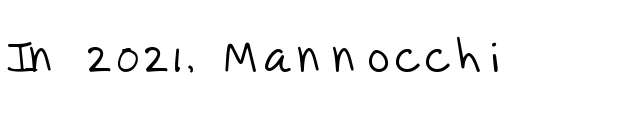
Q: Is the text bold? A: No.
Q: Is the typeface a serif or a sans-serif typeface? A: Sans-serif.
Q: Is the text underlined? A: No.
Q: Width (condensed, normal, or wide)? A: Normal.
Q: Stroke contrast? A: Low.
Q: x-height? A: Large.
Q: Monospaced? A: No.
